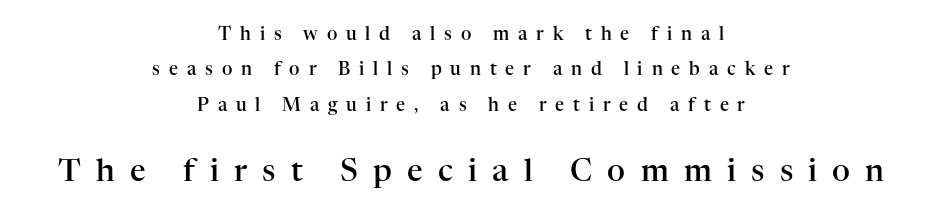
{"serif": "yes", "italic": "no", "bold": "semi", "weight": "semibold", "width": "normal", "stroke_contrast": "high", "x_height": "medium", "monospaced": "no", "underline": "no", "align": "center", "line_spacing": "loose", "line_spacing_ratio": 1.96, "letter_spacing": "wide", "letter_spacing_em": 0.49, "larger_block": "second", "size_ratio": 1.72, "glyph_px": 31}
